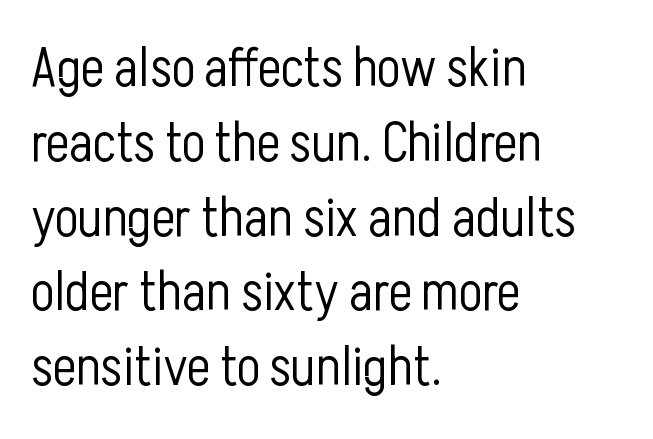
Regarding leading, the lines here are spaced in the standard way. Glyph-to-glyph distance matches everyday printed text. Note: no serifs on the glyphs. The baseline area is clear. This is the regular roman posture of the typeface.
